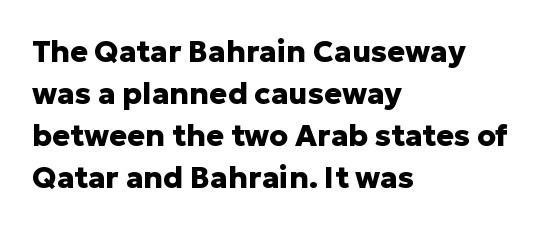
The image shows 30 px heavy sans-serif type, upright; set left-aligned, normal line spacing (1.4x), normal letter spacing, not underlined; low stroke contrast and a medium x-height.
